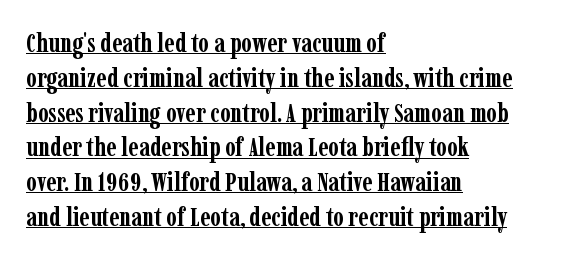
The image shows 27 px bold type, upright; set left-aligned, normal line spacing (1.29x), normal letter spacing, underlined.
